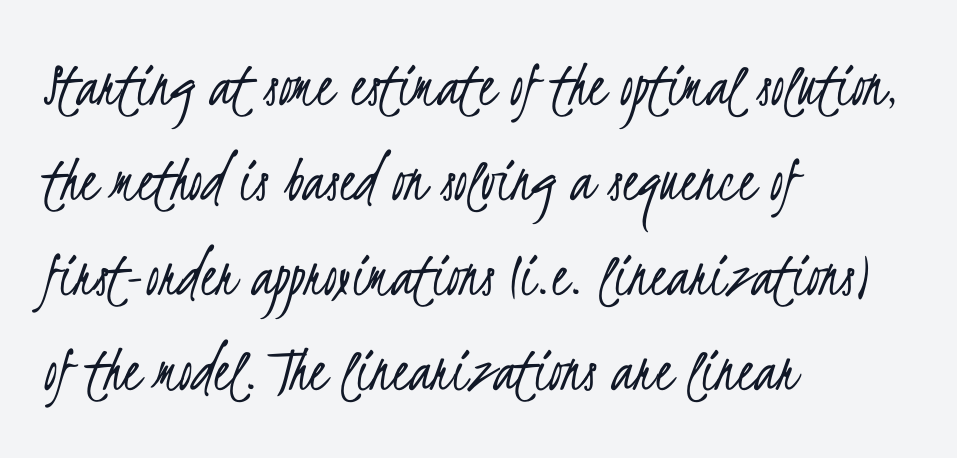
Q: Is the text bold? A: No.
Q: Is the typeface a serif or a sans-serif typeface? A: Sans-serif.
Q: Is the text underlined? A: No.
Q: How is the paragraph aligned? A: Left-aligned.
Q: Is the spacing between letters normal or unusually wide? A: Normal.
Q: Is the spacing between lines tight, normal or loose? A: Normal.
Q: Width (condensed, normal, or wide)? A: Condensed.
Q: Stroke contrast? A: Low.
Q: x-height? A: Small.
Q: Monospaced? A: No.
